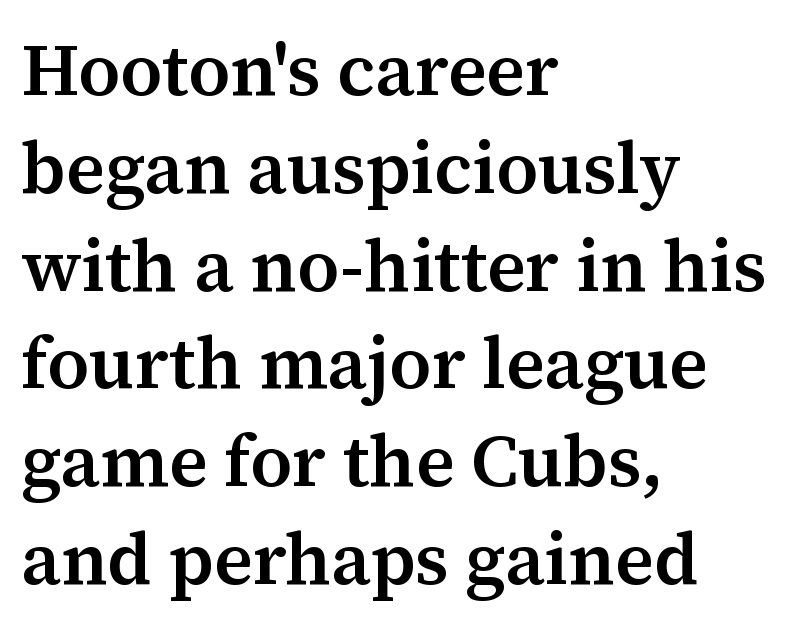
The typesetting leans somewhat heavy: a semibold. Typographically, this falls in the serif category. The string is rendered with underlining switched off. Typeset ragged right — the left edge is the straight one.
